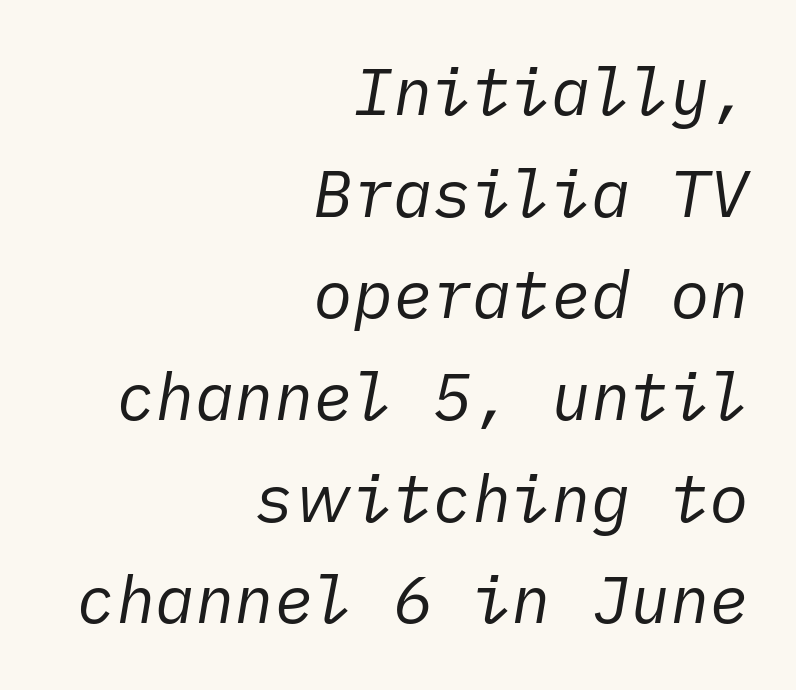
The image shows 66 px regular-weight type, italic (leaning right); set right-aligned, normal line spacing (1.54x), normal letter spacing, not underlined; low stroke contrast and a medium x-height.
